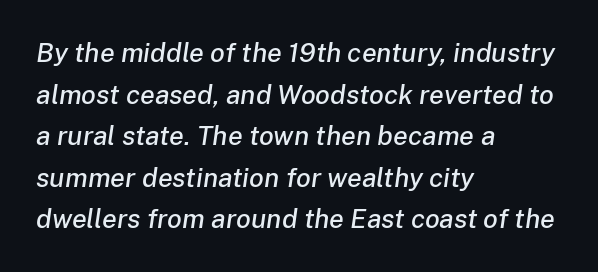
{"italic": "yes", "lean": "right", "slant_degrees": 8, "underline": "no", "align": "left", "line_spacing": "normal", "line_spacing_ratio": 1.54, "letter_spacing": "normal", "letter_spacing_em": 0.0, "glyph_px": 27}
